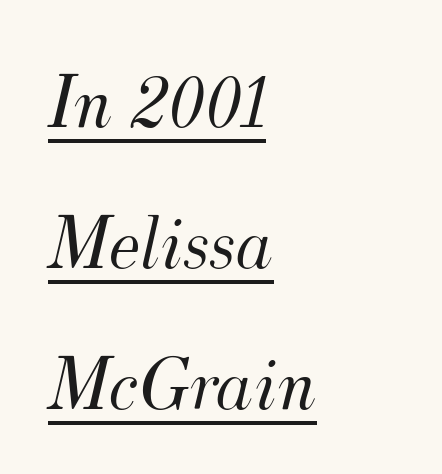
{"serif": "yes", "italic": "yes", "lean": "right", "slant_degrees": 12, "bold": "no", "weight": "light", "width": "normal", "stroke_contrast": "medium", "x_height": "small", "monospaced": "no", "underline": "yes", "align": "left", "line_spacing_ratio": 1.81, "letter_spacing": "normal", "letter_spacing_em": 0.0, "glyph_px": 78}
